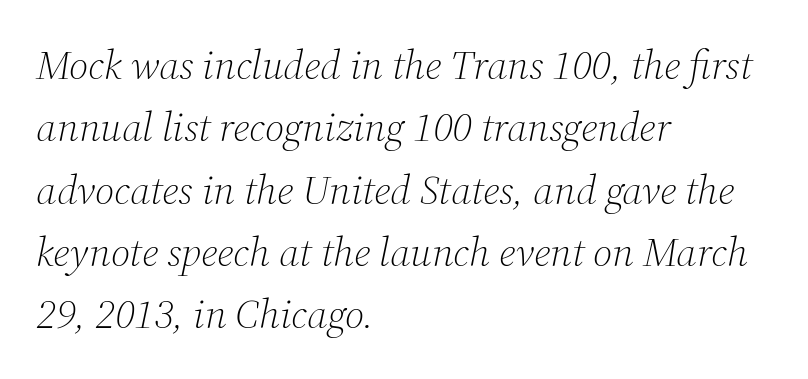
{"serif": "yes", "italic": "yes", "lean": "right", "slant_degrees": 12, "bold": "no", "weight": "light", "width": "normal", "stroke_contrast": "medium", "x_height": "medium", "monospaced": "no", "underline": "no", "align": "left", "line_spacing": "normal", "line_spacing_ratio": 1.52, "letter_spacing": "normal", "letter_spacing_em": 0.0, "glyph_px": 41}
